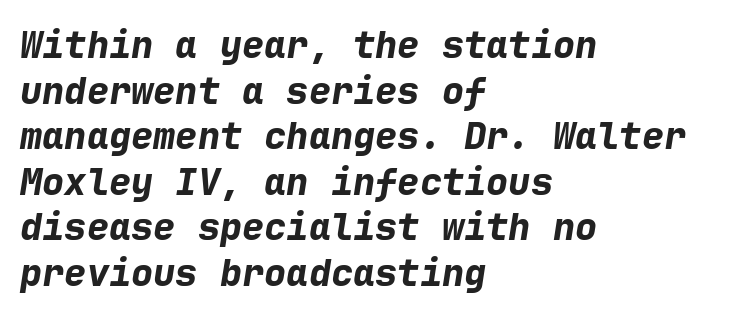
The image shows 37 px bold type, italic (leaning right), monospaced; set left-aligned, line spacing 1.23x, normal letter spacing, not underlined; low stroke contrast and a medium x-height.
